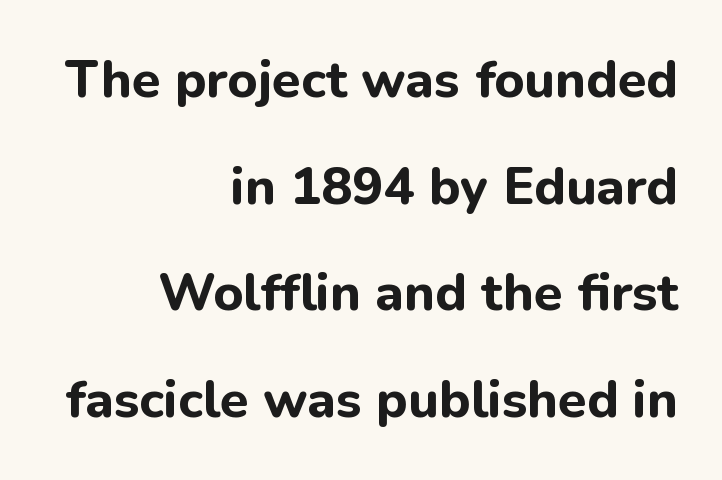
Words float on clear page, feet unadorned. In terms of weight, the rendering is a true, heavy bold. Honestly, the rows look like they've been pulled way apart. The face used here is proportionally spaced, like ordinary book or web type. Characters follow at the spacing the type designer built in. What kind of face is this? One without serifs — a sans.
